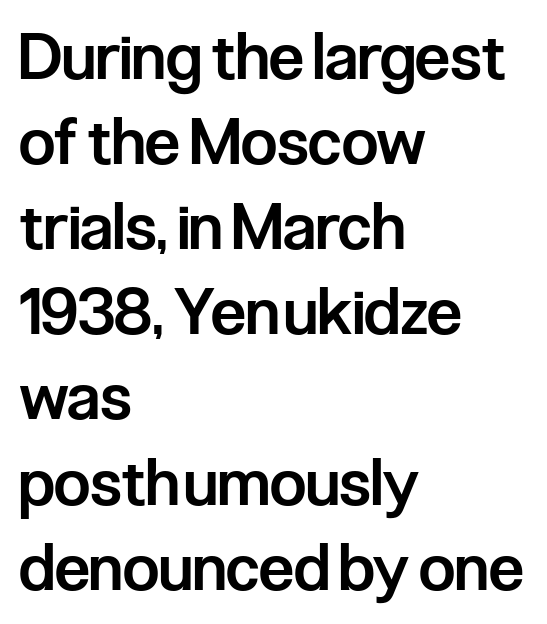
The image shows 64 px semibold, condensed sans-serif type, upright; set left-aligned, normal line spacing (1.33x), normal letter spacing, not underlined; low stroke contrast and a medium x-height.
